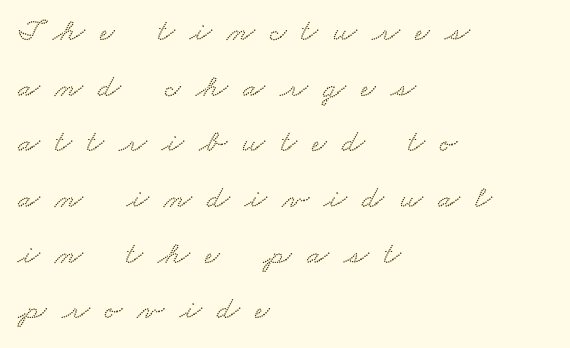
Q: Is the typeface a serif or a sans-serif typeface? A: Serif.
Q: Is the text underlined? A: No.
Q: How is the paragraph aligned? A: Left-aligned.
Q: Is the spacing between letters normal or unusually wide? A: Unusually wide.
Q: Width (condensed, normal, or wide)? A: Wide.
Q: Stroke contrast? A: Low.
Q: x-height? A: Small.
Q: Monospaced? A: No.
